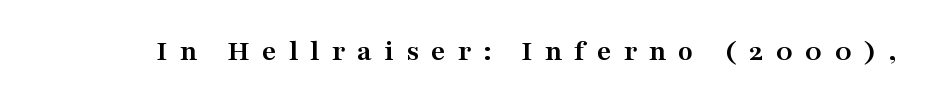
{"serif": "yes", "italic": "no", "bold": "yes", "weight": "semibold", "width": "wide", "stroke_contrast": "medium", "x_height": "medium", "monospaced": "no", "underline": "no", "letter_spacing": "wide", "letter_spacing_em": 0.39, "glyph_px": 31}
